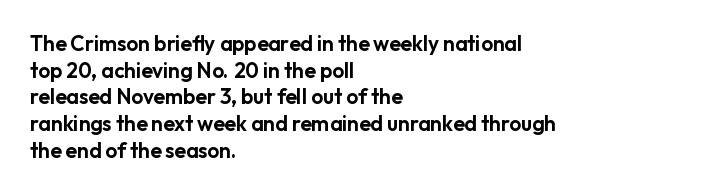
{"italic": "no", "underline": "no", "align": "left", "line_spacing": "normal", "line_spacing_ratio": 1.27, "letter_spacing": "normal", "letter_spacing_em": 0.0, "glyph_px": 21}
